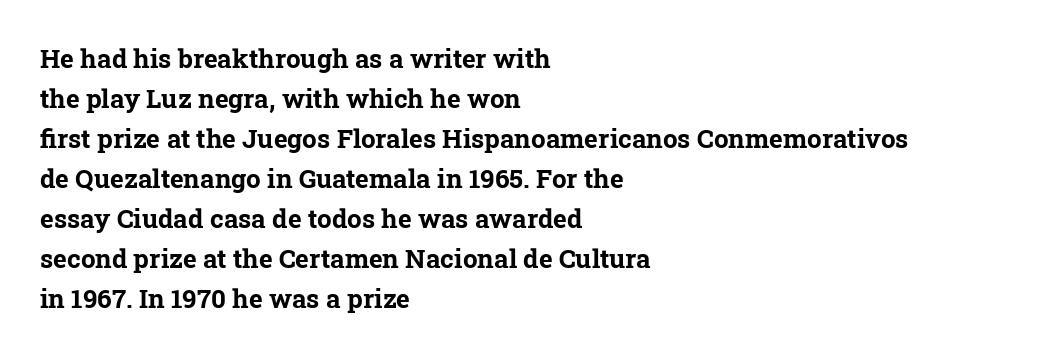
Q: Is the text bold? A: Yes.
Q: Is the text underlined? A: No.
Q: How is the paragraph aligned? A: Left-aligned.
Q: Is the spacing between letters normal or unusually wide? A: Normal.
Q: Is the spacing between lines tight, normal or loose? A: Normal.
